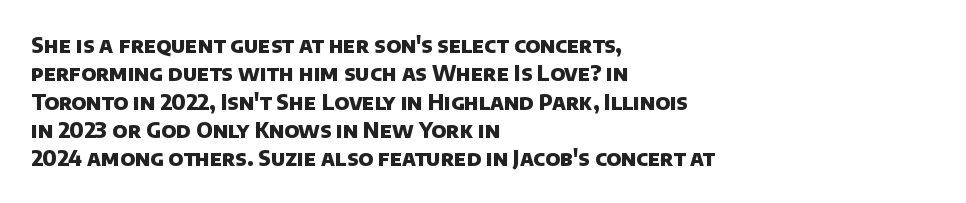
A typesetter would call this leading conventional body-copy spacing. Is the block centered? No — it sits flush against the left margin. Characters follow at the spacing the type designer built in. Strokes here are thick enough to call this a true bold. The foot of each line stays bare and open.
